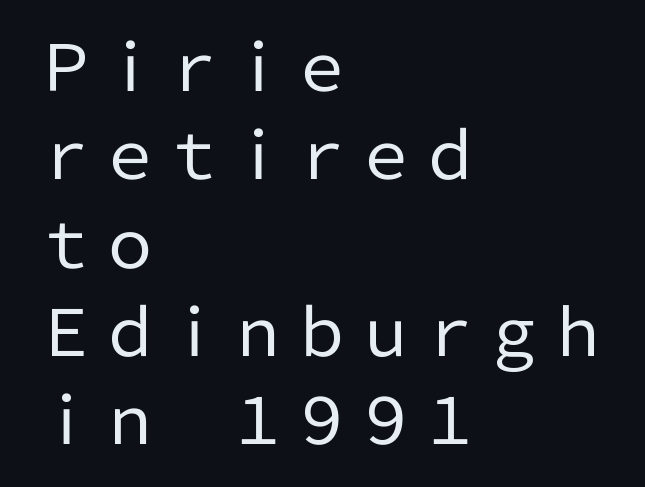
Unlike italic type, these characters show no tilt at all. Tracking here is standard; glyphs follow each other at the usual distance. A sans-serif font was chosen for this passage. The cut favours lightness, reaching ordinary text weight at its darkest. Nobody drew a line under any word here.
